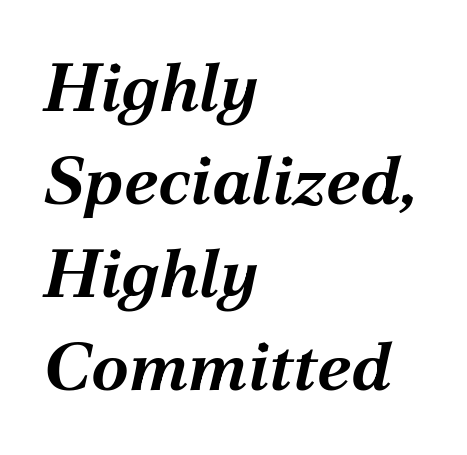
Rendered with sloped, italic letterforms. Default kerning and tracking; the words read as compact shapes. Teacher's note: observe the even left margin — that is flush-left alignment. Whoever set this chose a conventional vertical rhythm. The letters advance in unequal steps, a hallmark of proportional type.
